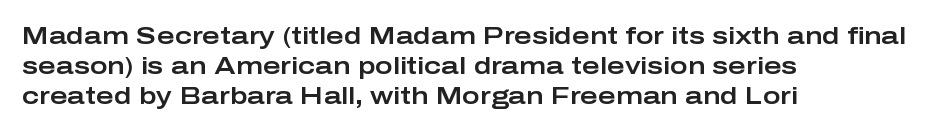
Q: Is the text italic (slanted)? A: No, it is upright.
Q: Is the text underlined? A: No.
Q: How is the paragraph aligned? A: Left-aligned.
Q: Is the spacing between letters normal or unusually wide? A: Normal.
Q: Is the spacing between lines tight, normal or loose? A: Normal.
